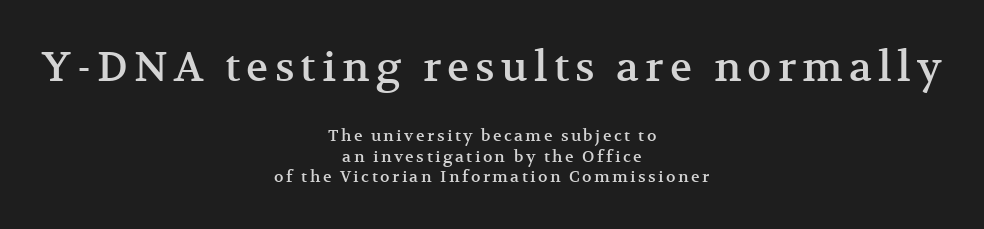
The image shows 41 px serif type, upright; set centered, normal line spacing (1.26x), not underlined; the first (top) block is 2.56x larger; medium stroke contrast and a medium x-height.
